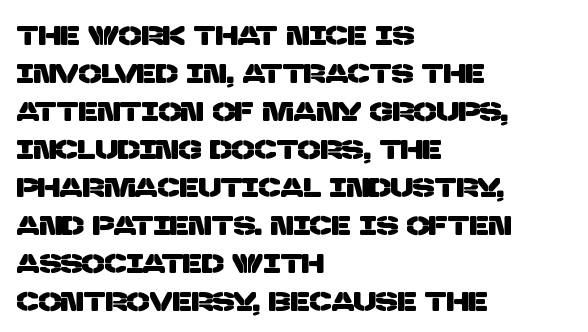
{"underline": "no", "align": "left", "line_spacing": "normal", "line_spacing_ratio": 1.41, "letter_spacing": "normal", "letter_spacing_em": 0.0, "glyph_px": 27}
